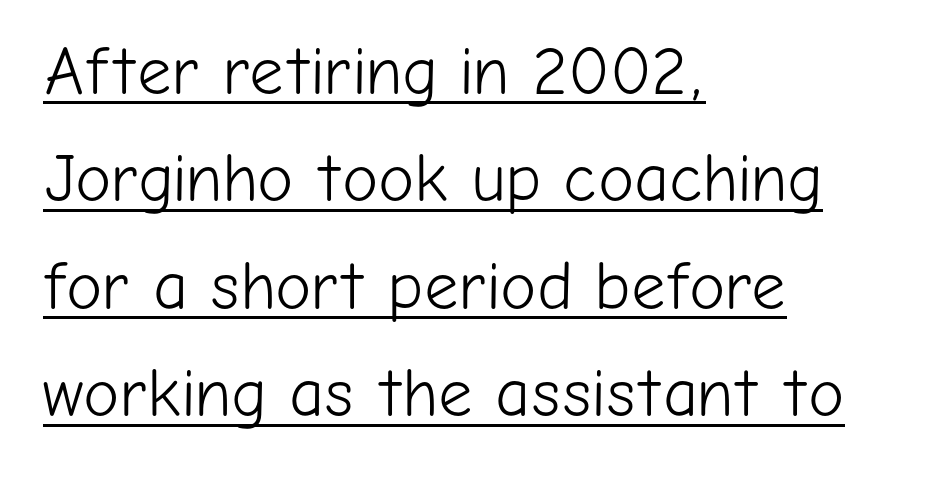
Q: Is the text bold? A: No.
Q: Is the text italic (slanted)? A: No, it is upright.
Q: Is the typeface a serif or a sans-serif typeface? A: Sans-serif.
Q: Is the text underlined? A: Yes.
Q: How is the paragraph aligned? A: Left-aligned.
Q: Is the spacing between letters normal or unusually wide? A: Normal.
Q: Is the spacing between lines tight, normal or loose? A: Normal.
Q: Width (condensed, normal, or wide)? A: Normal.
Q: Stroke contrast? A: Low.
Q: x-height? A: Medium.
Q: Monospaced? A: No.
